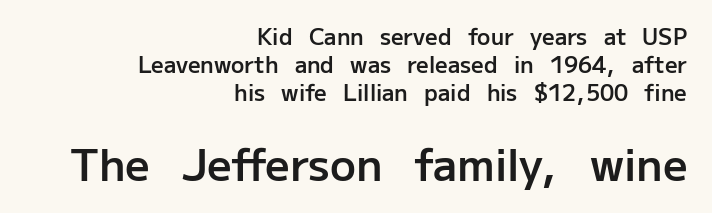
{"serif": "no", "italic": "no", "bold": "semi", "weight": "semibold", "width": "normal", "stroke_contrast": "low", "x_height": "medium", "monospaced": "no", "underline": "no", "align": "right", "line_spacing": "normal", "line_spacing_ratio": 1.27, "letter_spacing": "normal", "letter_spacing_em": 0.0, "larger_block": "second", "size_ratio": 1.95, "glyph_px": 43}
